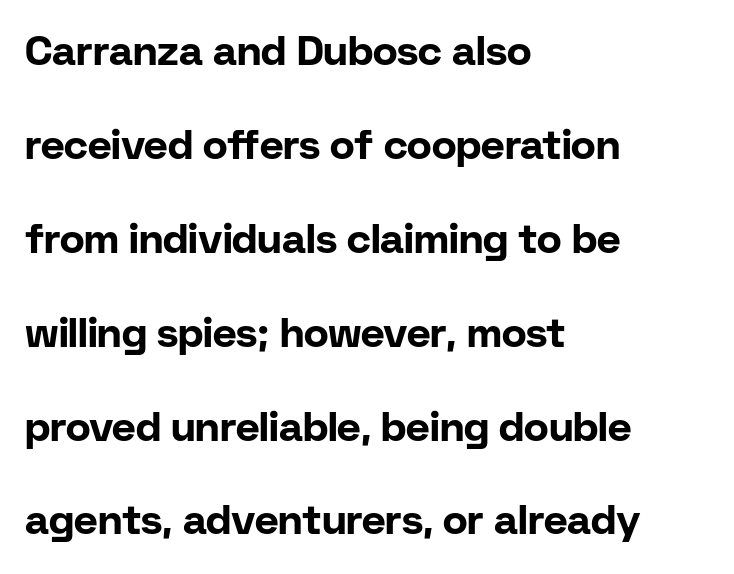
Q: Is the text bold? A: Yes.
Q: Is the text italic (slanted)? A: No, it is upright.
Q: Is the typeface a serif or a sans-serif typeface? A: Sans-serif.
Q: Is the text underlined? A: No.
Q: How is the paragraph aligned? A: Left-aligned.
Q: Is the spacing between letters normal or unusually wide? A: Normal.
Q: Is the spacing between lines tight, normal or loose? A: Loose.
Q: Width (condensed, normal, or wide)? A: Normal.
Q: Stroke contrast? A: Low.
Q: x-height? A: Medium.
Q: Monospaced? A: No.
